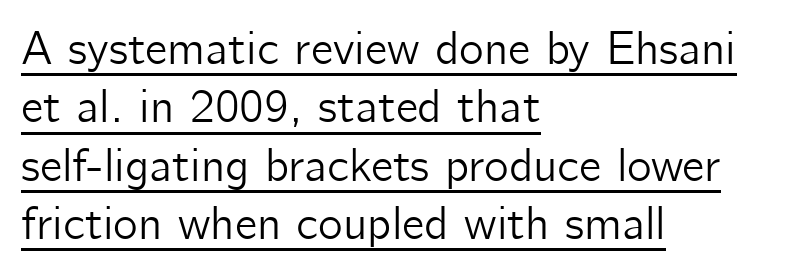
{"serif": "no", "italic": "no", "width": "normal", "stroke_contrast": "low", "x_height": "medium", "monospaced": "no", "underline": "yes", "align": "left", "line_spacing_ratio": 1.24, "letter_spacing": "normal", "letter_spacing_em": 0.0, "glyph_px": 47}
